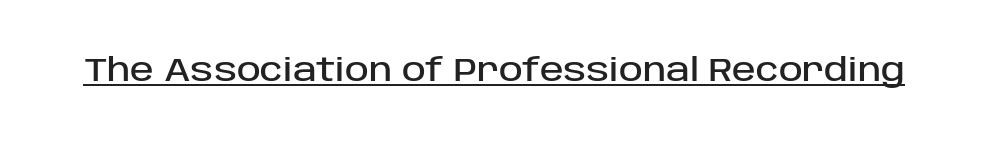
{"serif": "no", "italic": "no", "width": "normal", "stroke_contrast": "low", "x_height": "large", "monospaced": "no", "underline": "yes", "letter_spacing": "normal", "letter_spacing_em": 0.0, "glyph_px": 32}
